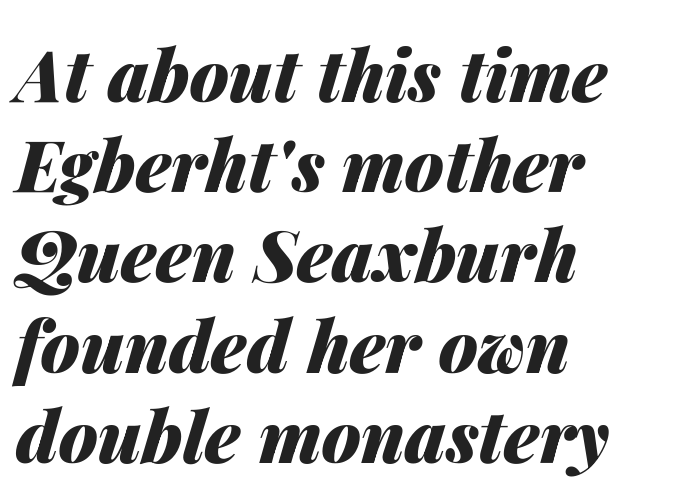
{"italic": "yes", "lean": "right", "slant_degrees": 14, "bold": "yes", "weight": "heavy", "width": "normal", "stroke_contrast": "medium", "x_height": "medium", "monospaced": "no", "underline": "no", "align": "left", "line_spacing": "normal", "line_spacing_ratio": 1.27, "letter_spacing": "normal", "letter_spacing_em": 0.0, "glyph_px": 71}
